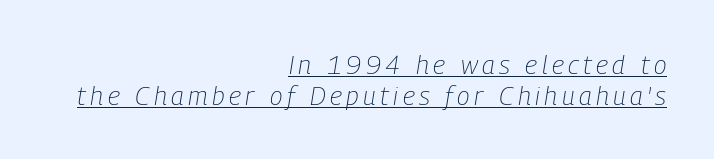
The image shows 26 px text type, italic (leaning right); set right-aligned, line spacing 1.19x, underlined.
